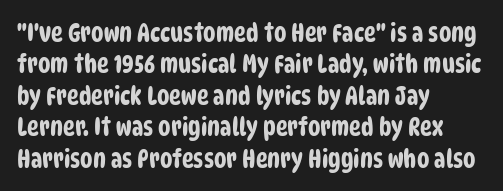
The image shows 25 px text type; set left-aligned, normal line spacing (1.26x), normal letter spacing, not underlined.
